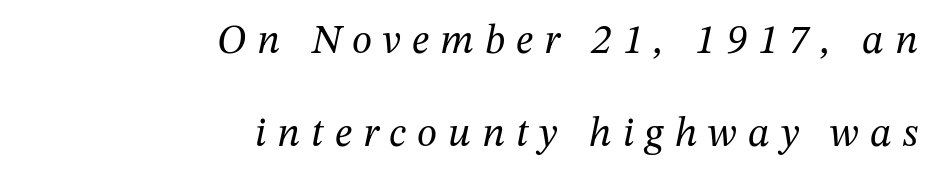
{"serif": "yes", "italic": "yes", "lean": "right", "slant_degrees": 12, "bold": "no", "weight": "regular", "width": "normal", "stroke_contrast": "medium", "x_height": "medium", "monospaced": "no", "underline": "no", "align": "right", "line_spacing": "loose", "line_spacing_ratio": 2.26, "letter_spacing": "wide", "letter_spacing_em": 0.27, "glyph_px": 41}
